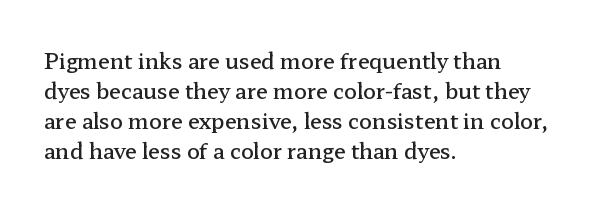
{"italic": "no", "bold": "semi", "underline": "no", "align": "left", "line_spacing": "normal", "line_spacing_ratio": 1.43, "letter_spacing": "normal", "letter_spacing_em": 0.0, "glyph_px": 21}
